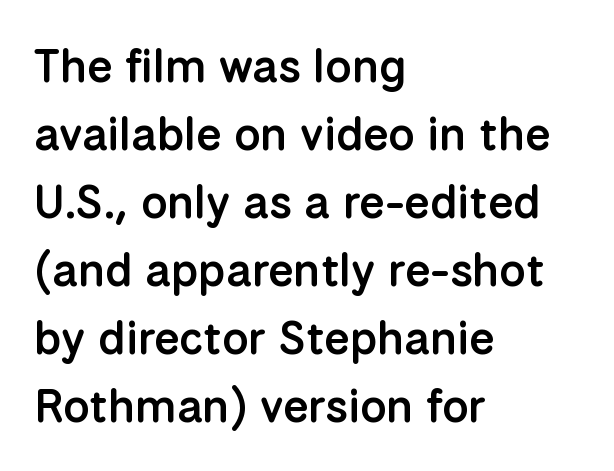
Q: Is the text bold? A: Semi-bold.
Q: Is the text italic (slanted)? A: No, it is upright.
Q: Is the typeface a serif or a sans-serif typeface? A: Sans-serif.
Q: Is the text underlined? A: No.
Q: How is the paragraph aligned? A: Left-aligned.
Q: Is the spacing between letters normal or unusually wide? A: Normal.
Q: Is the spacing between lines tight, normal or loose? A: Normal.
Q: Width (condensed, normal, or wide)? A: Normal.
Q: Stroke contrast? A: Low.
Q: x-height? A: Medium.
Q: Monospaced? A: No.
